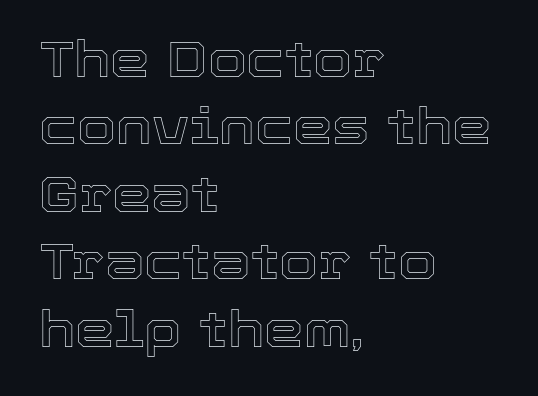
The words here are not underlined. Think of a printed novel: that variable character pitch is what you see here. Normally led — the rows are evenly, conventionally spaced. No italicization has been applied; the sample stays upright.
